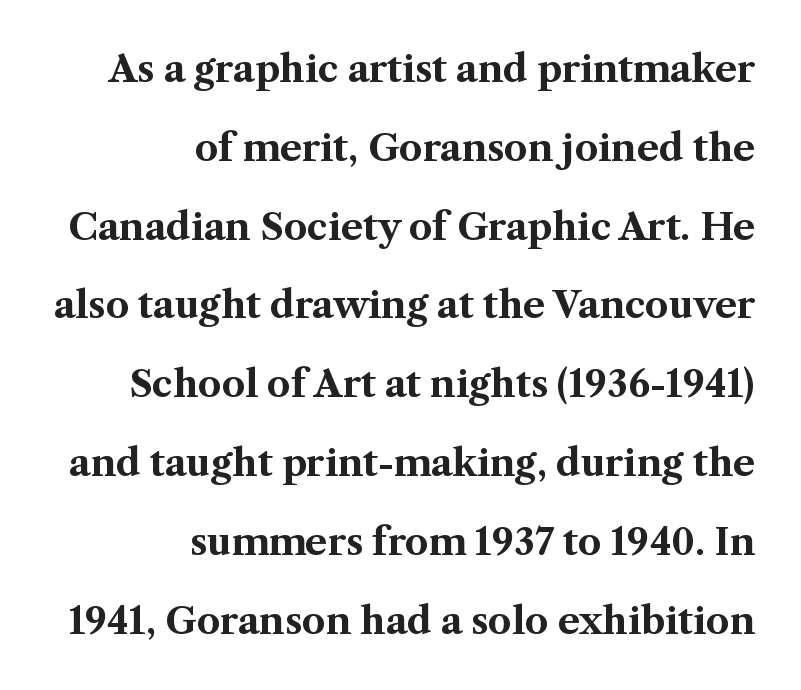
Q: Is the text bold? A: Yes.
Q: Is the text italic (slanted)? A: No, it is upright.
Q: Is the typeface a serif or a sans-serif typeface? A: Serif.
Q: Is the text underlined? A: No.
Q: How is the paragraph aligned? A: Right-aligned.
Q: Is the spacing between letters normal or unusually wide? A: Normal.
Q: Is the spacing between lines tight, normal or loose? A: Loose.
Q: Width (condensed, normal, or wide)? A: Normal.
Q: Stroke contrast? A: Medium.
Q: x-height? A: Medium.
Q: Monospaced? A: No.
